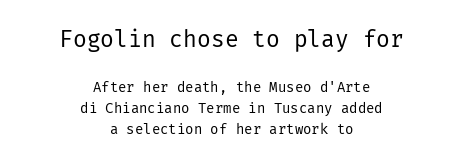
The image shows 23 px text type, upright; set centered, normal line spacing (1.51x), normal letter spacing, not underlined; the first (top) block is 1.64x larger.
